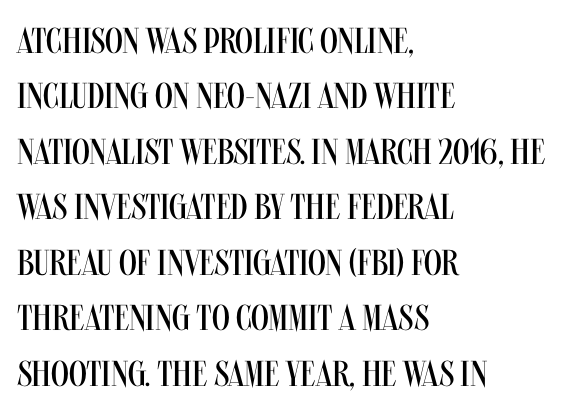
The rendering uses natural spacing where letterforms have individual widths. The tracking reads as untouched default to a designer's eye. Do the letters lean? They stand straight. Has an underline been added? It has not. One-word summary of the alignment: left.
